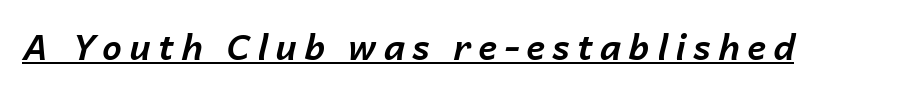
Q: Is the text bold? A: Yes.
Q: Is the text italic (slanted)? A: Yes, it leans right by about 14 degrees.
Q: Is the text underlined? A: Yes.
Q: Is the spacing between letters normal or unusually wide? A: Unusually wide.
Q: Width (condensed, normal, or wide)? A: Normal.
Q: Stroke contrast? A: Low.
Q: x-height? A: Medium.
Q: Monospaced? A: No.
